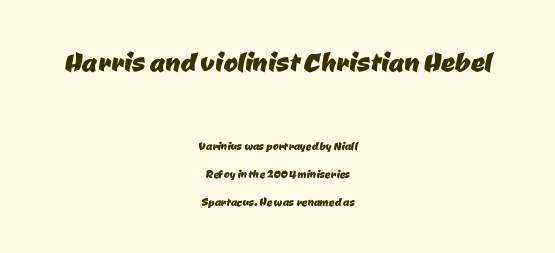
Nothing sits at the stroke ends, so this counts as sans-serif. How are the letters spaced? Ordinarily, with no added tracking. The specimen omits any rule beneath the text block's lines. Reading top to bottom, the characters get smaller at the block break.
